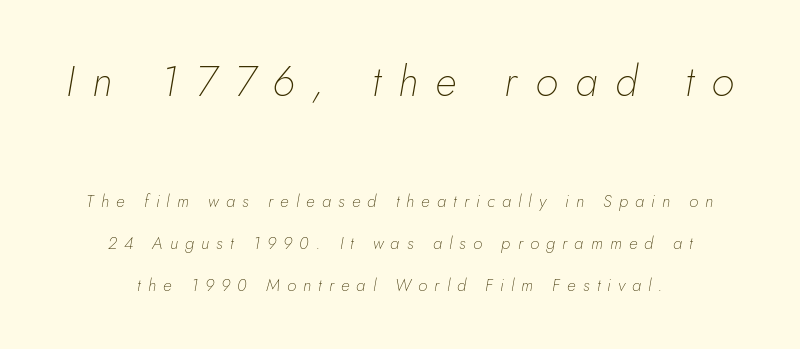
{"italic": "yes", "lean": "right", "slant_degrees": 5, "bold": "no", "weight": "thin", "width": "normal", "stroke_contrast": "low", "x_height": "small", "monospaced": "no", "underline": "no", "align": "center", "line_spacing": "loose", "line_spacing_ratio": 2.46, "letter_spacing": "wide", "letter_spacing_em": 0.42, "larger_block": "first", "size_ratio": 2.47, "glyph_px": 42}
